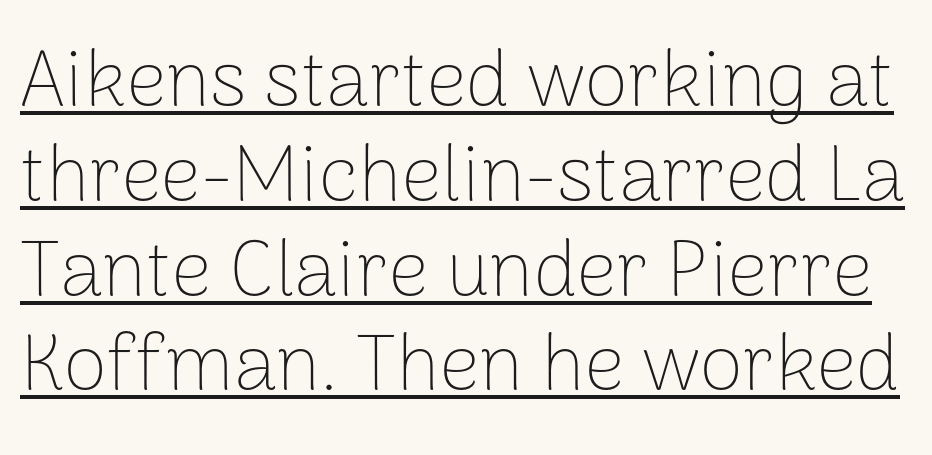
{"serif": "no", "italic": "no", "bold": "no", "weight": "thin", "width": "normal", "stroke_contrast": "low", "x_height": "medium", "monospaced": "no", "underline": "yes", "line_spacing_ratio": 1.2, "letter_spacing": "normal", "letter_spacing_em": 0.0, "glyph_px": 79}
